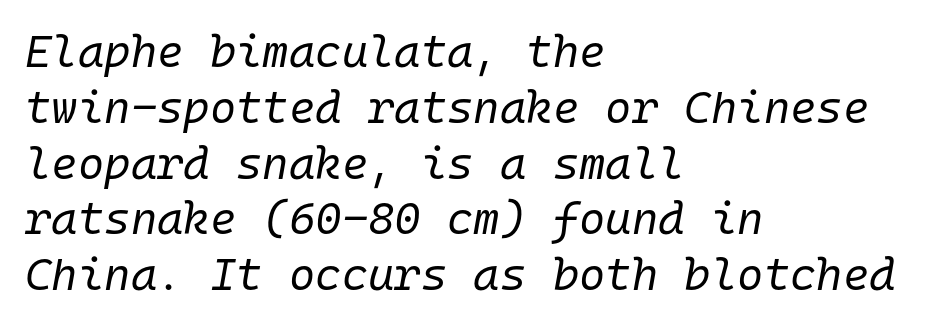
Q: Is the text bold? A: No.
Q: Is the text italic (slanted)? A: Yes, it leans right by about 10 degrees.
Q: Is the text underlined? A: No.
Q: How is the paragraph aligned? A: Left-aligned.
Q: Is the spacing between letters normal or unusually wide? A: Normal.
Q: Width (condensed, normal, or wide)? A: Normal.
Q: Stroke contrast? A: Low.
Q: x-height? A: Medium.
Q: Monospaced? A: Yes.
